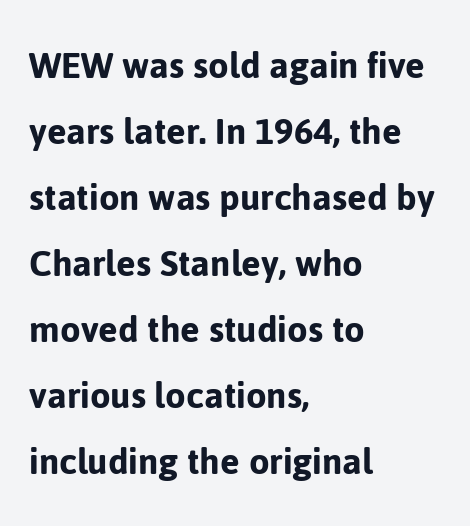
Q: Is the text italic (slanted)? A: No, it is upright.
Q: Is the typeface a serif or a sans-serif typeface? A: Sans-serif.
Q: Is the text underlined? A: No.
Q: How is the paragraph aligned? A: Left-aligned.
Q: Is the spacing between letters normal or unusually wide? A: Normal.
Q: Is the spacing between lines tight, normal or loose? A: Normal.
Q: Width (condensed, normal, or wide)? A: Normal.
Q: Stroke contrast? A: Low.
Q: x-height? A: Medium.
Q: Monospaced? A: No.
